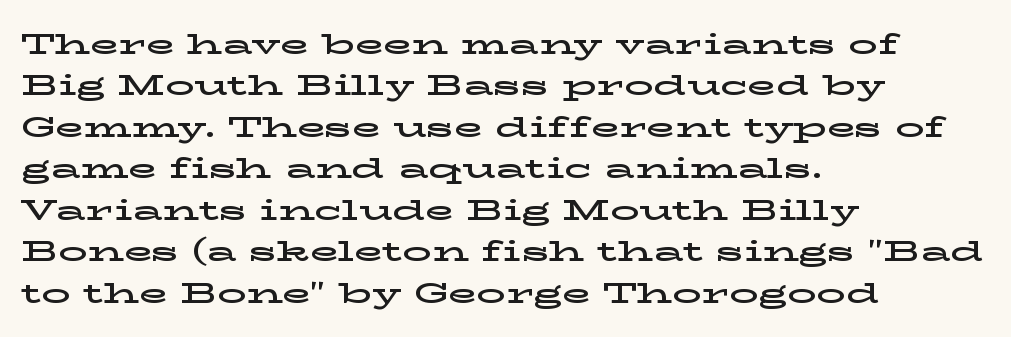
Q: Is the text italic (slanted)? A: No, it is upright.
Q: Is the typeface a serif or a sans-serif typeface? A: Serif.
Q: Is the text underlined? A: No.
Q: How is the paragraph aligned? A: Left-aligned.
Q: Is the spacing between letters normal or unusually wide? A: Normal.
Q: Is the spacing between lines tight, normal or loose? A: Normal.
Q: Width (condensed, normal, or wide)? A: Wide.
Q: Stroke contrast? A: Low.
Q: x-height? A: Medium.
Q: Monospaced? A: No.
